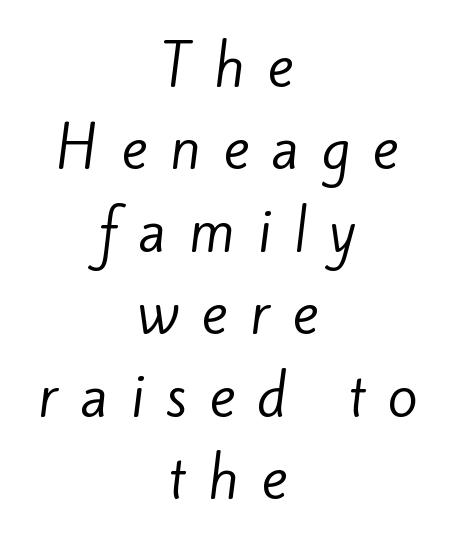
Q: Is the text bold? A: No.
Q: Is the typeface a serif or a sans-serif typeface? A: Sans-serif.
Q: Is the text underlined? A: No.
Q: How is the paragraph aligned? A: Centered.
Q: Is the spacing between letters normal or unusually wide? A: Unusually wide.
Q: Is the spacing between lines tight, normal or loose? A: Normal.
Q: Width (condensed, normal, or wide)? A: Normal.
Q: Stroke contrast? A: Low.
Q: x-height? A: Small.
Q: Monospaced? A: No.
